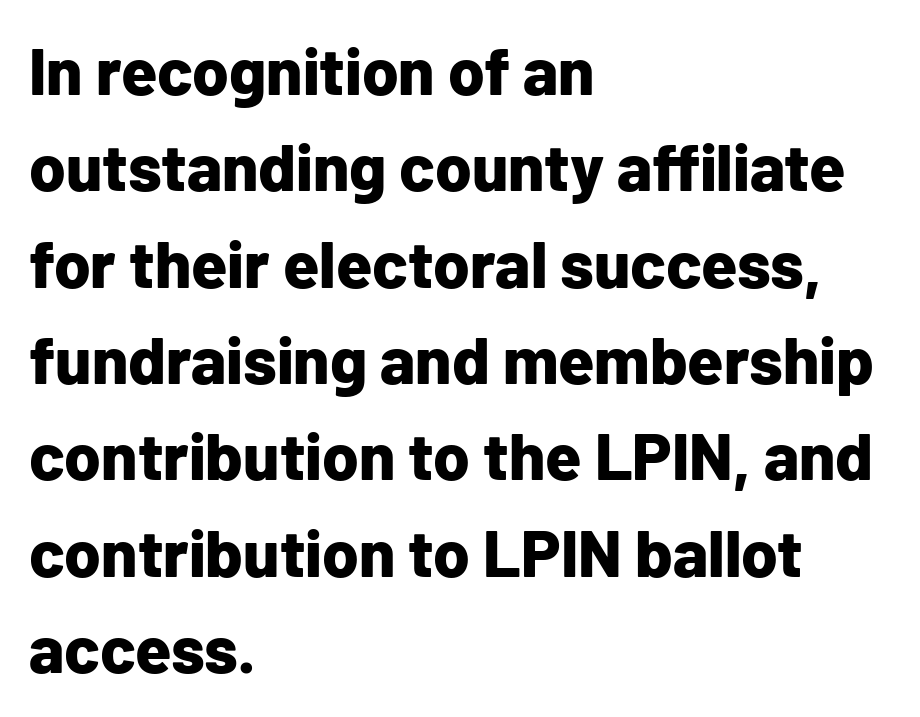
Characters follow at the spacing the type designer built in. This sample has the flowing, uneven cadence of proportional lettering. Tall strokes in this sample are plumb rather than angled. Classification — sans serif. Regarding leading, the lines here are spaced in the standard way. Check the space under the baseline: it is left empty.
